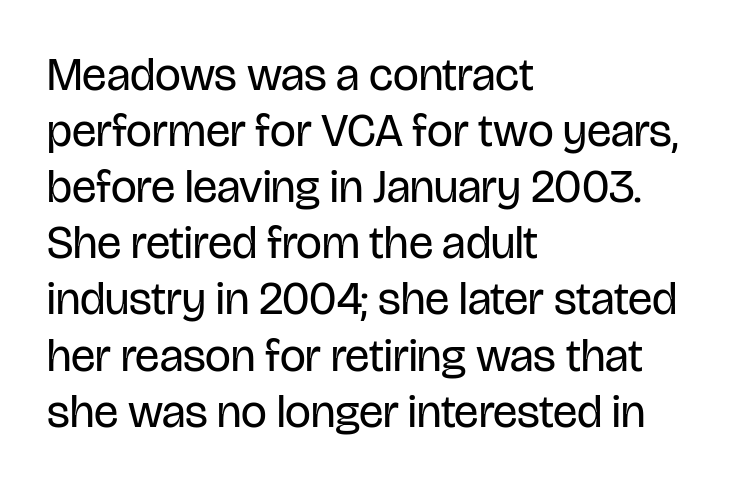
Q: Is the text bold? A: No.
Q: Is the text italic (slanted)? A: No, it is upright.
Q: Is the typeface a serif or a sans-serif typeface? A: Sans-serif.
Q: Is the text underlined? A: No.
Q: How is the paragraph aligned? A: Left-aligned.
Q: Is the spacing between letters normal or unusually wide? A: Normal.
Q: Width (condensed, normal, or wide)? A: Condensed.
Q: Stroke contrast? A: Low.
Q: x-height? A: Large.
Q: Monospaced? A: No.
